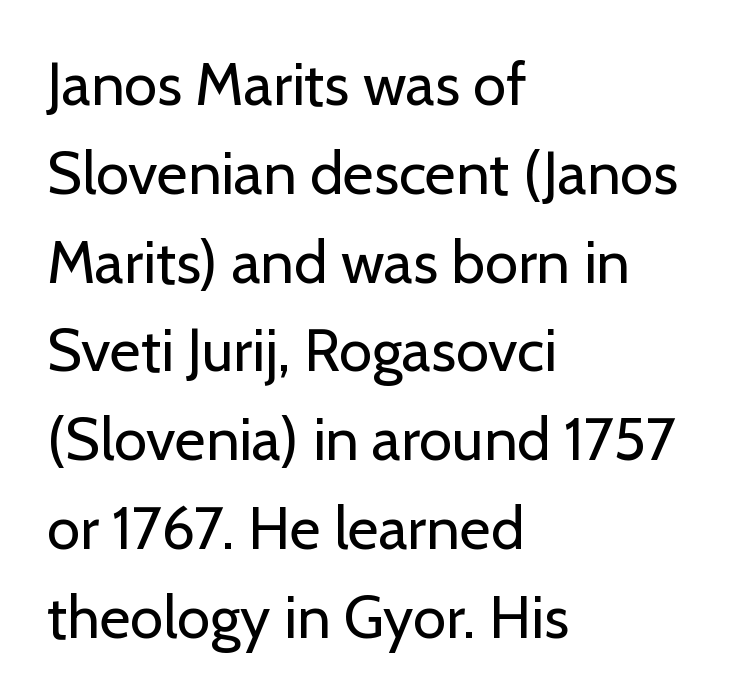
Do the letters lean? They stand straight. Plain, unruled lines of type. Compared with typical paragraphs, the rows here are spaced about the same. The letterforms sit shoulder to shoulder at normal distance.
